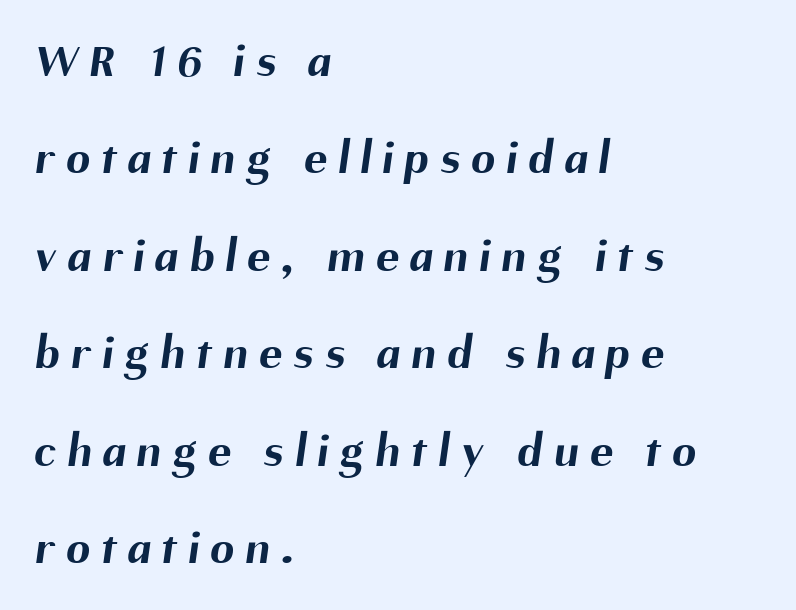
Visually the block forms a straight wall on the left and a jagged coastline on the right. The space beneath each line is pristine and unruled. You can tell from the bare stems that sans-serif type was used. Regarding leading, the lines here are spaced well apart. Each letter keeps its own natural width here, so spacing adapts to shape.
